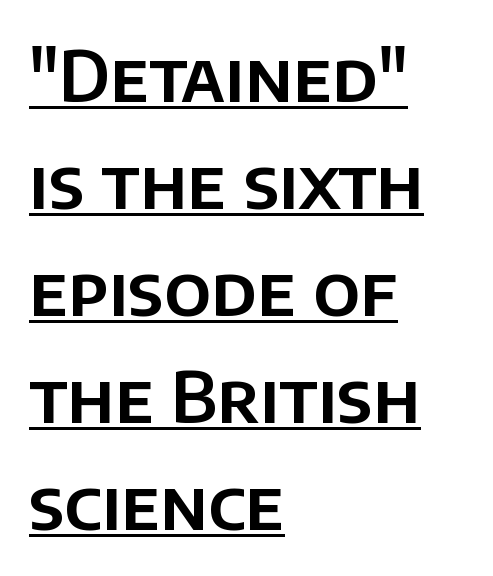
{"serif": "no", "italic": "no", "width": "normal", "stroke_contrast": "low", "x_height": "large", "monospaced": "no", "underline": "yes", "align": "left", "line_spacing": "normal", "line_spacing_ratio": 1.53, "letter_spacing": "normal", "letter_spacing_em": 0.0, "glyph_px": 70}
